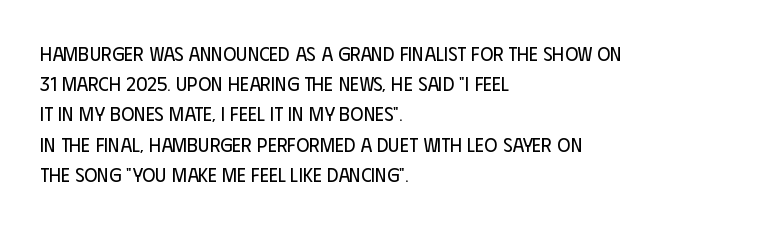
Q: Is the text bold? A: No.
Q: Is the text italic (slanted)? A: No, it is upright.
Q: Is the text underlined? A: No.
Q: How is the paragraph aligned? A: Left-aligned.
Q: Is the spacing between letters normal or unusually wide? A: Normal.
Q: Is the spacing between lines tight, normal or loose? A: Normal.
